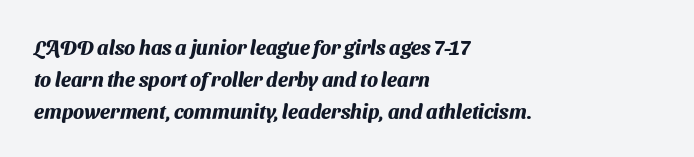
The image shows 20 px bold type; set left-aligned, normal line spacing (1.6x), normal letter spacing, not underlined.
